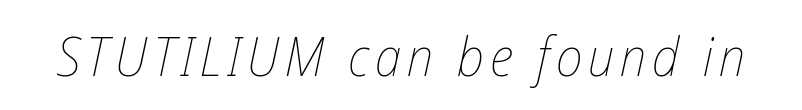
{"italic": "yes", "lean": "right", "slant_degrees": 12, "bold": "no", "weight": "thin", "width": "condensed", "stroke_contrast": "low", "x_height": "medium", "monospaced": "no", "underline": "no", "glyph_px": 54}
